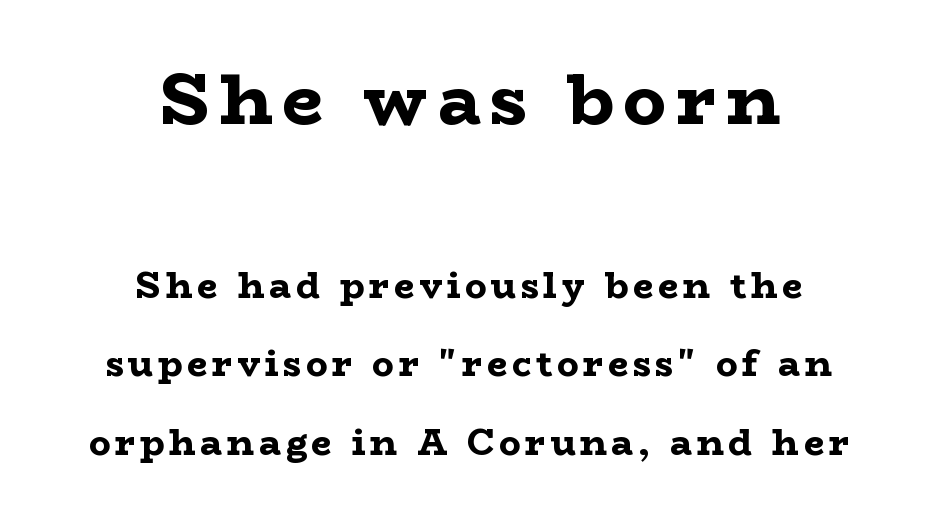
The image shows 72 px bold, wide serif type, upright; set centered, loose line spacing (2.18x), not underlined; the first (top) block is 2.0x larger; low stroke contrast and a medium x-height.
